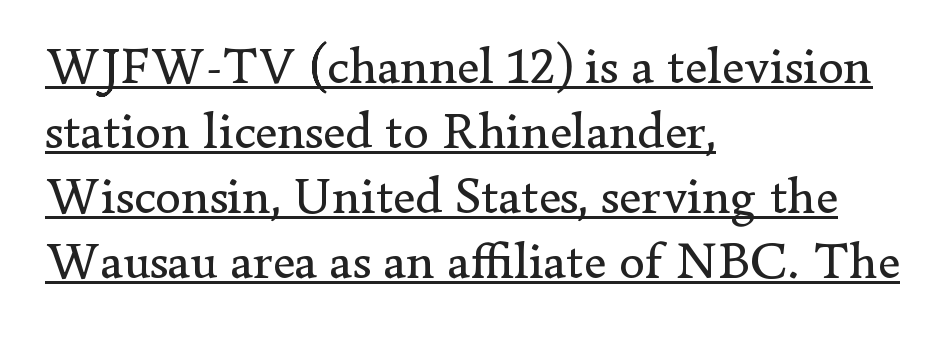
Q: Is the text bold? A: No.
Q: Is the text italic (slanted)? A: No, it is upright.
Q: Is the typeface a serif or a sans-serif typeface? A: Serif.
Q: Is the text underlined? A: Yes.
Q: How is the paragraph aligned? A: Left-aligned.
Q: Is the spacing between letters normal or unusually wide? A: Normal.
Q: Is the spacing between lines tight, normal or loose? A: Normal.
Q: Width (condensed, normal, or wide)? A: Normal.
Q: Stroke contrast? A: Low.
Q: x-height? A: Small.
Q: Monospaced? A: No.
